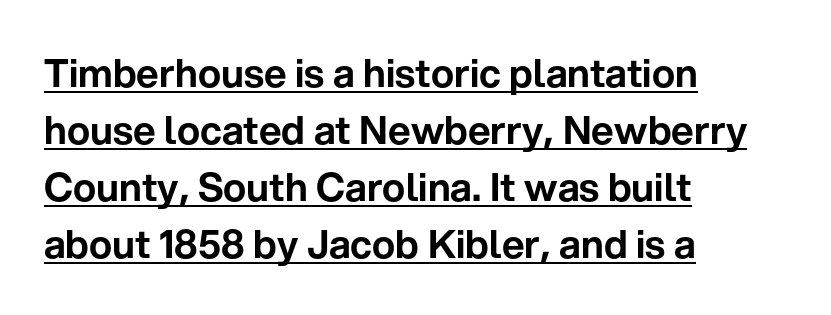
{"serif": "no", "italic": "no", "width": "normal", "stroke_contrast": "low", "x_height": "medium", "monospaced": "no", "underline": "yes", "align": "left", "line_spacing": "normal", "line_spacing_ratio": 1.46, "letter_spacing": "normal", "letter_spacing_em": 0.0, "glyph_px": 39}
